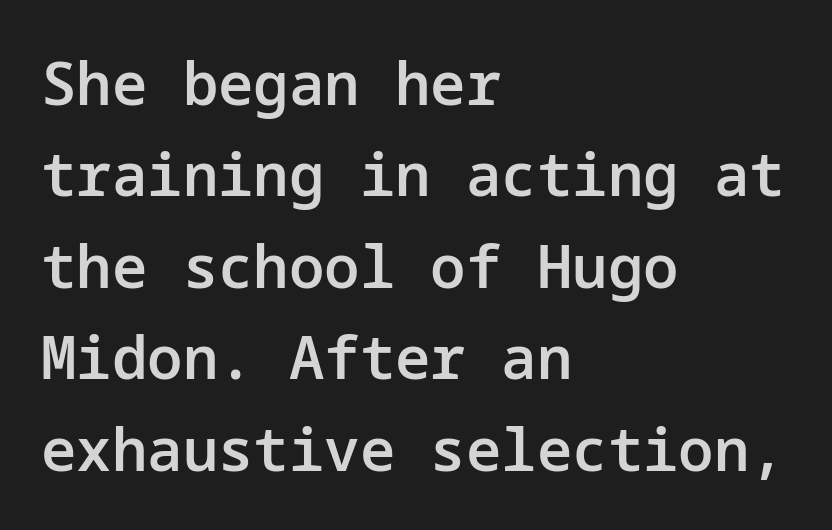
Standard letterfit; no display-style spreading of the glyphs. The letters stand upright; this is a roman face. Type style note: lacks serifs. Its strokes are somewhat broadened, the hallmark of semibold type. How would I describe the line gaps? Plain and ordinary.
